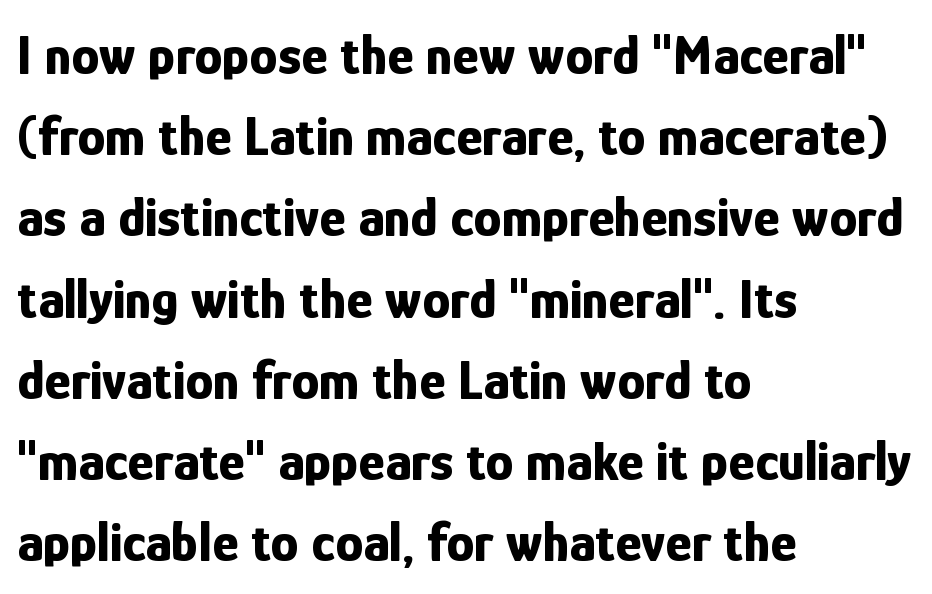
Q: Is the text bold? A: Yes.
Q: Is the text italic (slanted)? A: No, it is upright.
Q: Is the typeface a serif or a sans-serif typeface? A: Sans-serif.
Q: Is the text underlined? A: No.
Q: How is the paragraph aligned? A: Left-aligned.
Q: Is the spacing between letters normal or unusually wide? A: Normal.
Q: Is the spacing between lines tight, normal or loose? A: Normal.
Q: Width (condensed, normal, or wide)? A: Condensed.
Q: Stroke contrast? A: Low.
Q: x-height? A: Medium.
Q: Monospaced? A: No.
